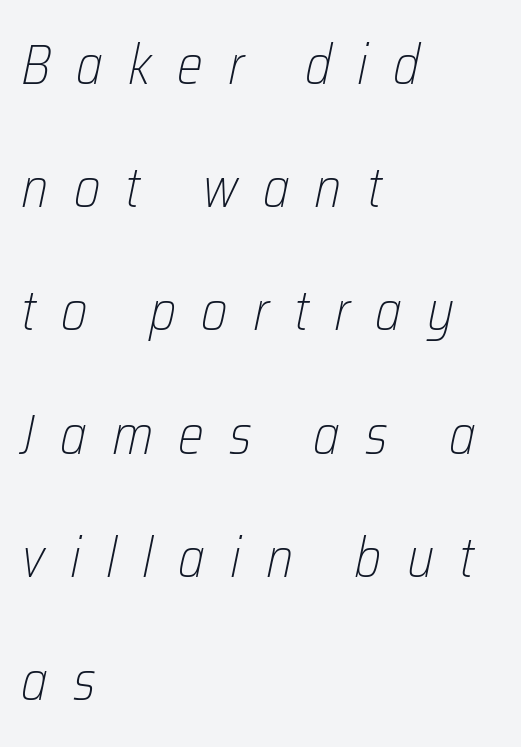
{"italic": "yes", "lean": "right", "slant_degrees": 12, "bold": "no", "weight": "light", "width": "condensed", "stroke_contrast": "low", "x_height": "medium", "monospaced": "no", "underline": "no", "align": "left", "line_spacing": "loose", "line_spacing_ratio": 2.24, "letter_spacing": "wide", "letter_spacing_em": 0.46, "glyph_px": 55}
